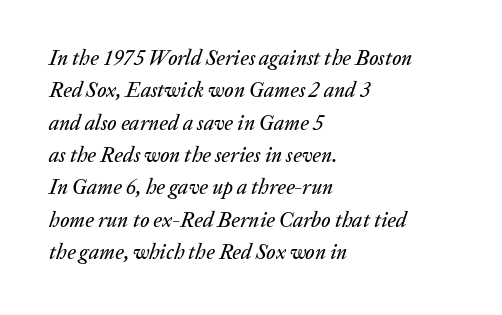
You could call the tracking neutral — neither tight nor loose. Plain, unruled lines of type. The font's italic variant was chosen for this text. Layout note: lines flush left.
